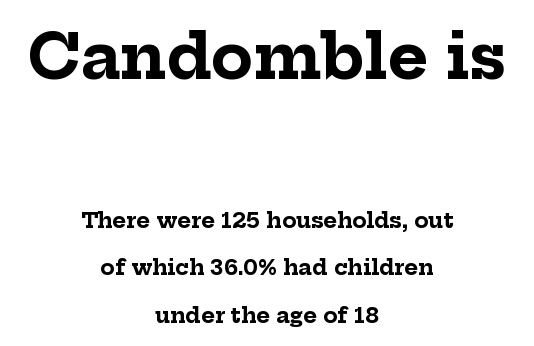
The image shows 62 px bold serif type, upright; set centered, loose line spacing (2.26x), normal letter spacing, not underlined; the first (top) block is 2.95x larger; low stroke contrast and a medium x-height.
